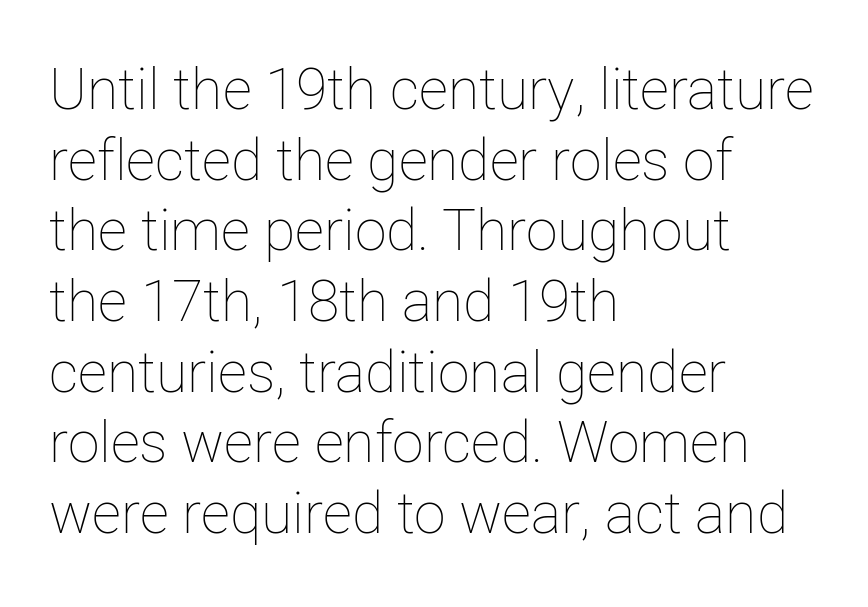
Q: Is the text bold? A: No.
Q: Is the text italic (slanted)? A: No, it is upright.
Q: Is the text underlined? A: No.
Q: How is the paragraph aligned? A: Left-aligned.
Q: Is the spacing between letters normal or unusually wide? A: Normal.
Q: Width (condensed, normal, or wide)? A: Normal.
Q: Stroke contrast? A: Low.
Q: x-height? A: Medium.
Q: Monospaced? A: No.
